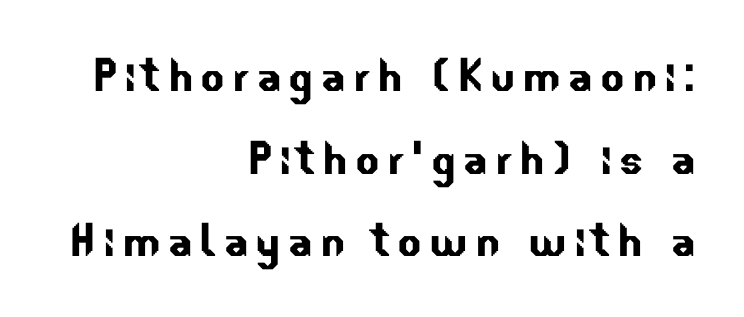
The image shows 57 px sans-serif type; set right-aligned, normal line spacing (1.45x), not underlined; low stroke contrast and a small x-height.
